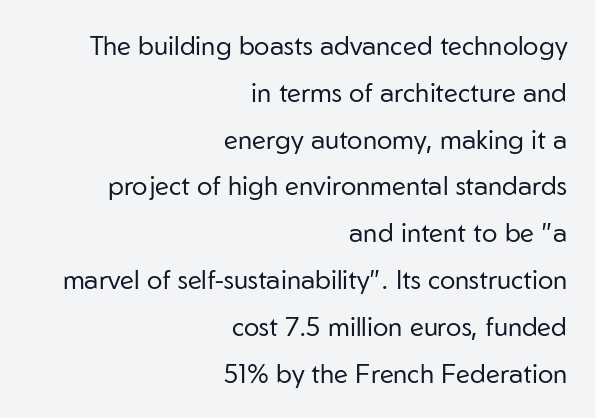
Q: Is the text bold? A: No.
Q: Is the text italic (slanted)? A: No, it is upright.
Q: Is the text underlined? A: No.
Q: How is the paragraph aligned? A: Right-aligned.
Q: Is the spacing between letters normal or unusually wide? A: Normal.
